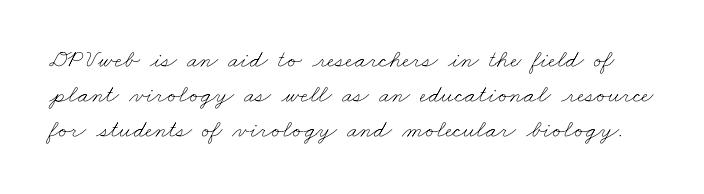
The image shows 25 px text type; set normal line spacing (1.4x), normal letter spacing, not underlined.
